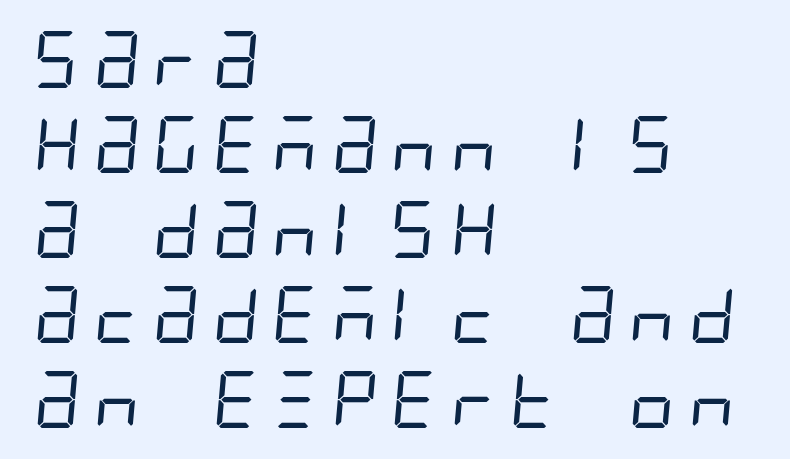
{"serif": "no", "bold": "no", "weight": "regular", "width": "condensed", "stroke_contrast": "low", "x_height": "large", "underline": "no", "align": "left", "line_spacing": "normal", "line_spacing_ratio": 1.49, "glyph_px": 57}
